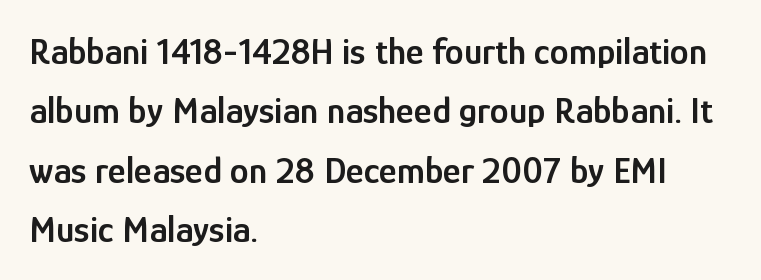
The image shows 38 px semibold, condensed sans-serif type, upright; set left-aligned, normal line spacing (1.56x), normal letter spacing, not underlined; low stroke contrast and a medium x-height.
